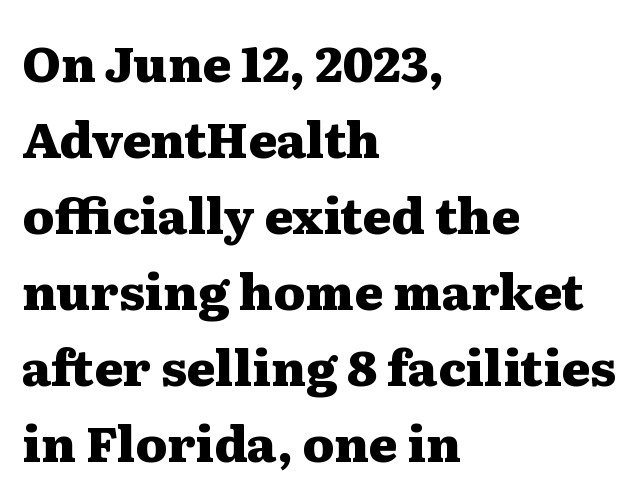
Q: Is the text bold? A: Yes.
Q: Is the text italic (slanted)? A: No, it is upright.
Q: Is the typeface a serif or a sans-serif typeface? A: Serif.
Q: Is the text underlined? A: No.
Q: How is the paragraph aligned? A: Left-aligned.
Q: Is the spacing between letters normal or unusually wide? A: Normal.
Q: Is the spacing between lines tight, normal or loose? A: Normal.
Q: Width (condensed, normal, or wide)? A: Wide.
Q: Stroke contrast? A: Medium.
Q: x-height? A: Medium.
Q: Monospaced? A: No.
